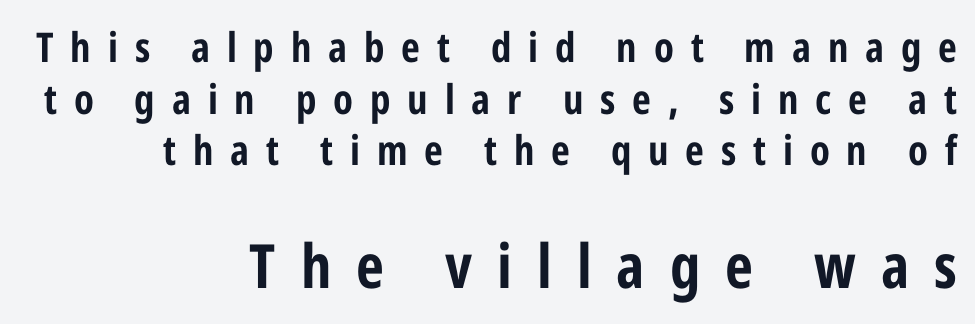
Q: Is the text bold? A: Yes.
Q: Is the text italic (slanted)? A: No, it is upright.
Q: Is the typeface a serif or a sans-serif typeface? A: Sans-serif.
Q: Is the text underlined? A: No.
Q: How is the paragraph aligned? A: Right-aligned.
Q: Is the spacing between letters normal or unusually wide? A: Unusually wide.
Q: Is the spacing between lines tight, normal or loose? A: Normal.
Q: Which block of text is set in a larger size, the first (top) or the second (bottom)? A: The second (bottom) one.
Q: Width (condensed, normal, or wide)? A: Condensed.
Q: Stroke contrast? A: Low.
Q: x-height? A: Medium.
Q: Monospaced? A: No.
